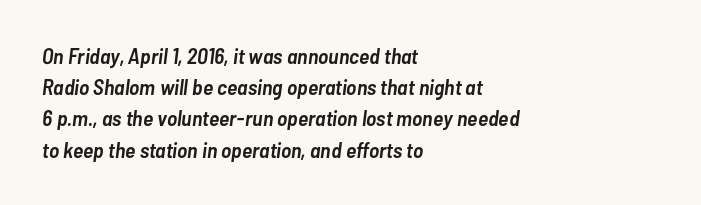
The image shows 22 px text type, italic (leaning right); set left-aligned, normal line spacing (1.42x), normal letter spacing, not underlined.
